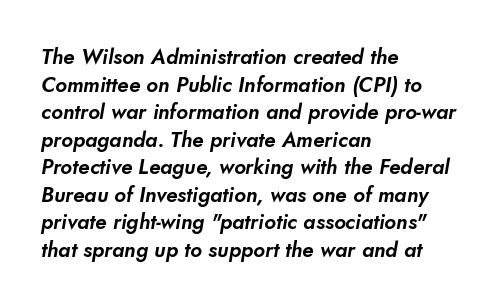
The leading is moderate, giving the passage an even texture. The text block is weighted toward the left margin, trailing off unevenly rightward. Look at the tracking — it's just the regular setting, nothing added. Honestly, there is no underline to notice here at all.
